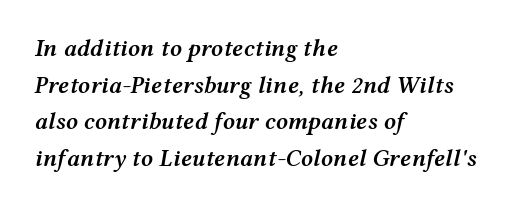
{"italic": "yes", "lean": "right", "slant_degrees": 12, "bold": "semi", "underline": "no", "align": "left", "line_spacing": "normal", "line_spacing_ratio": 1.53, "letter_spacing": "normal", "letter_spacing_em": 0.0, "glyph_px": 24}
